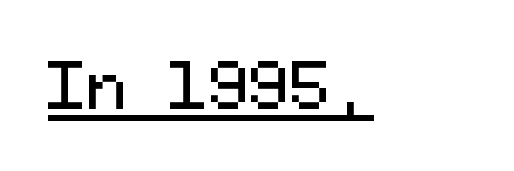
Q: Is the text italic (slanted)? A: No, it is upright.
Q: Is the typeface a serif or a sans-serif typeface? A: Sans-serif.
Q: Is the text underlined? A: Yes.
Q: Is the spacing between letters normal or unusually wide? A: Normal.
Q: Width (condensed, normal, or wide)? A: Normal.
Q: Stroke contrast? A: Medium.
Q: x-height? A: Medium.
Q: Monospaced? A: Yes.
